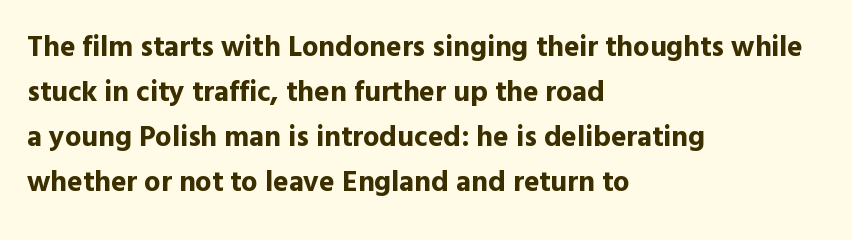
Q: Is the text bold? A: Yes.
Q: Is the text italic (slanted)? A: No, it is upright.
Q: Is the typeface a serif or a sans-serif typeface? A: Sans-serif.
Q: Is the text underlined? A: No.
Q: How is the paragraph aligned? A: Left-aligned.
Q: Is the spacing between letters normal or unusually wide? A: Normal.
Q: Is the spacing between lines tight, normal or loose? A: Normal.
Q: Width (condensed, normal, or wide)? A: Normal.
Q: x-height? A: Medium.
Q: Monospaced? A: No.
